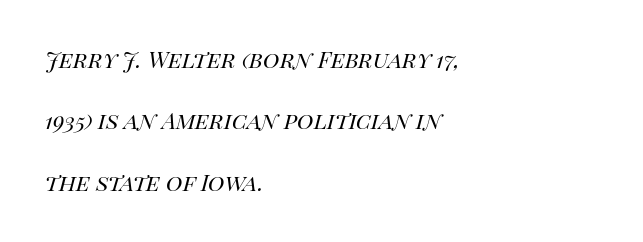
Q: Is the text bold? A: No.
Q: Is the text italic (slanted)? A: Yes, it leans right by about 14 degrees.
Q: Is the text underlined? A: No.
Q: How is the paragraph aligned? A: Left-aligned.
Q: Is the spacing between letters normal or unusually wide? A: Normal.
Q: Is the spacing between lines tight, normal or loose? A: Loose.
Q: Width (condensed, normal, or wide)? A: Normal.
Q: Stroke contrast? A: High.
Q: x-height? A: Large.
Q: Monospaced? A: No.
